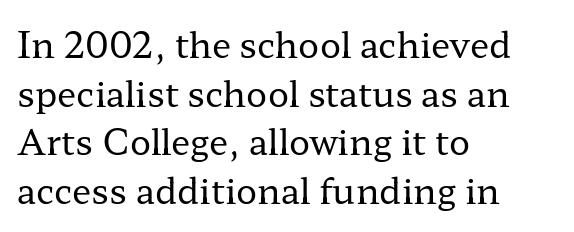
No extra tracking has been applied to these lines. The lettering stays uniformly vertical, giving the passage a roman look. You could not count columns in this text — the font is proportionally spaced. Classification — serif.
